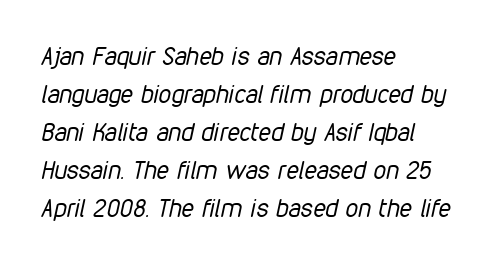
Q: Is the text bold? A: No.
Q: Is the text italic (slanted)? A: Yes, it leans right by about 12 degrees.
Q: Is the text underlined? A: No.
Q: How is the paragraph aligned? A: Left-aligned.
Q: Is the spacing between letters normal or unusually wide? A: Normal.
Q: Is the spacing between lines tight, normal or loose? A: Normal.
